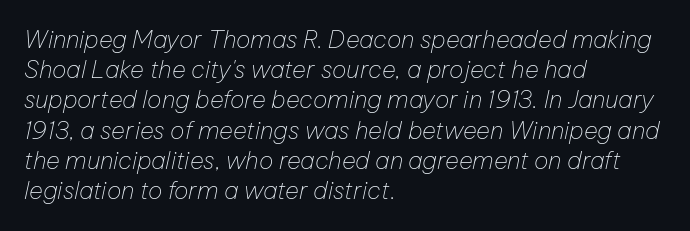
Q: Is the text bold? A: No.
Q: Is the text italic (slanted)? A: Yes, it leans right by about 12 degrees.
Q: Is the text underlined? A: No.
Q: How is the paragraph aligned? A: Left-aligned.
Q: Is the spacing between letters normal or unusually wide? A: Normal.
Q: Is the spacing between lines tight, normal or loose? A: Normal.
